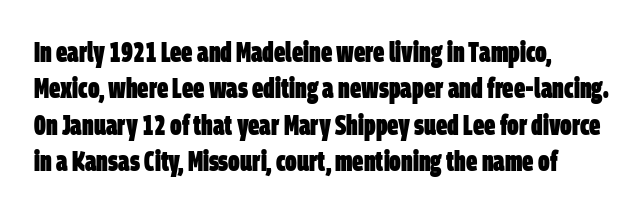
The image shows 28 px heavy, condensed sans-serif type; set normal line spacing (1.3x), normal letter spacing, not underlined; low stroke contrast and a large x-height.
